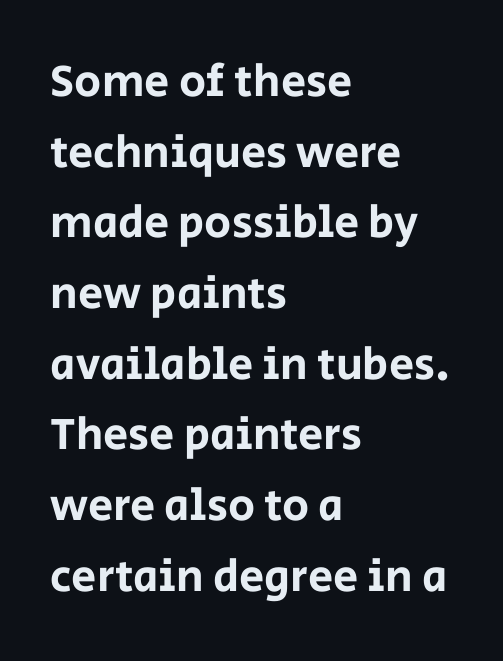
Q: Is the text italic (slanted)? A: No, it is upright.
Q: Is the typeface a serif or a sans-serif typeface? A: Sans-serif.
Q: Is the text underlined? A: No.
Q: How is the paragraph aligned? A: Left-aligned.
Q: Is the spacing between letters normal or unusually wide? A: Normal.
Q: Is the spacing between lines tight, normal or loose? A: Normal.
Q: Width (condensed, normal, or wide)? A: Normal.
Q: Stroke contrast? A: Low.
Q: x-height? A: Large.
Q: Monospaced? A: No.
